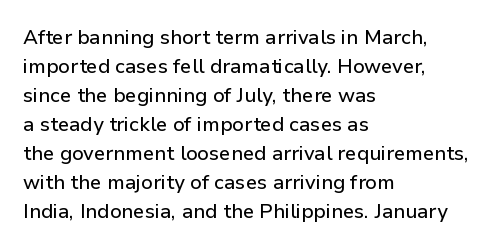
The image shows 20 px text type, upright; set left-aligned, normal line spacing (1.45x), normal letter spacing, not underlined.
